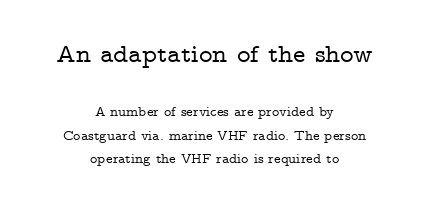
Q: Is the text italic (slanted)? A: No, it is upright.
Q: Is the text underlined? A: No.
Q: How is the paragraph aligned? A: Centered.
Q: Is the spacing between letters normal or unusually wide? A: Normal.
Q: Is the spacing between lines tight, normal or loose? A: Normal.
Q: Which block of text is set in a larger size, the first (top) or the second (bottom)? A: The first (top) one.
